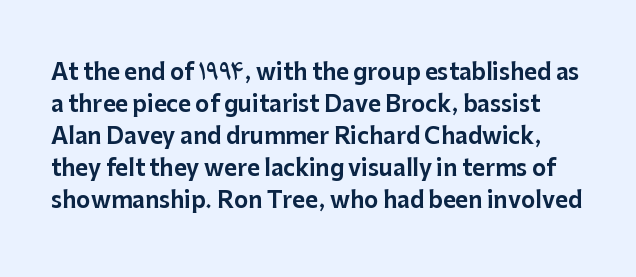
Q: Is the text italic (slanted)? A: No, it is upright.
Q: Is the text underlined? A: No.
Q: Is the spacing between letters normal or unusually wide? A: Normal.
Q: Is the spacing between lines tight, normal or loose? A: Normal.
